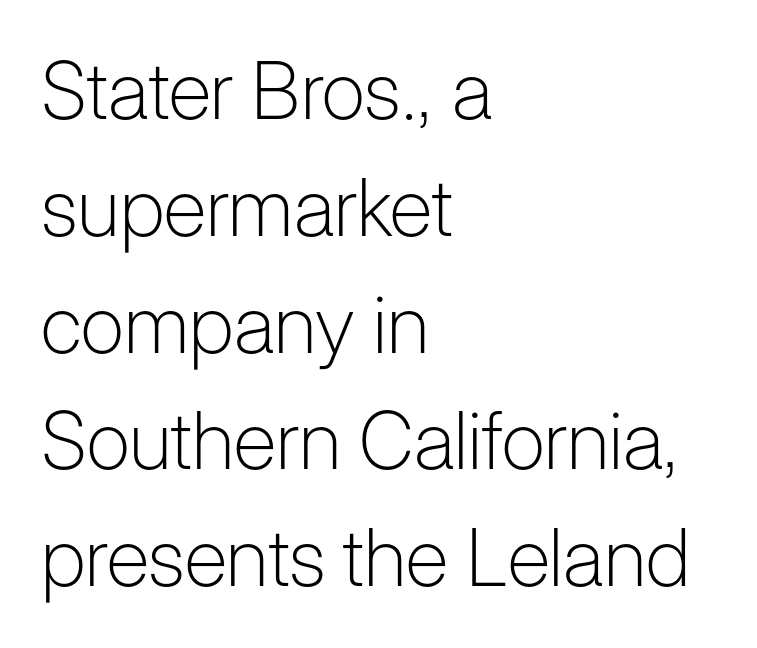
The image shows 80 px light sans-serif type, upright; set left-aligned, normal line spacing (1.46x), normal letter spacing, not underlined; low stroke contrast and a medium x-height.
